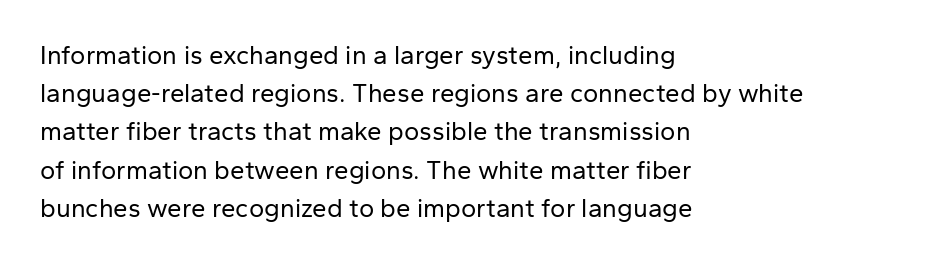
Q: Is the text bold? A: No.
Q: Is the text italic (slanted)? A: No, it is upright.
Q: Is the text underlined? A: No.
Q: How is the paragraph aligned? A: Left-aligned.
Q: Is the spacing between letters normal or unusually wide? A: Normal.
Q: Is the spacing between lines tight, normal or loose? A: Normal.
